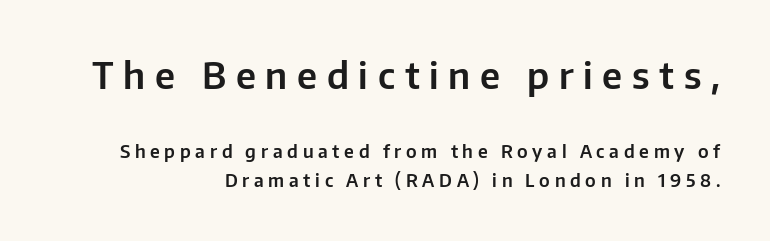
{"serif": "no", "italic": "no", "width": "normal", "stroke_contrast": "low", "x_height": "medium", "monospaced": "no", "underline": "no", "align": "right", "line_spacing": "normal", "line_spacing_ratio": 1.6, "letter_spacing": "wide", "letter_spacing_em": 0.26, "larger_block": "first", "size_ratio": 2.06, "glyph_px": 37}
